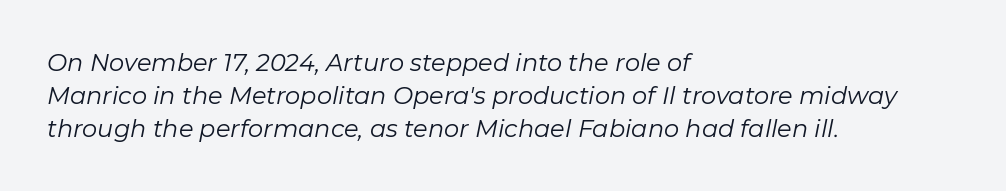
The image shows 24 px text type, italic (leaning right); set left-aligned, normal line spacing (1.37x), normal letter spacing, not underlined.
